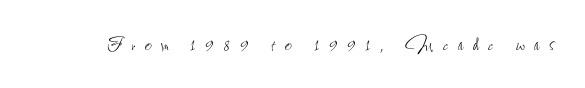
Q: Is the text bold? A: No.
Q: Is the text italic (slanted)? A: Yes.
Q: Is the text underlined? A: No.
Q: Is the spacing between letters normal or unusually wide? A: Unusually wide.
